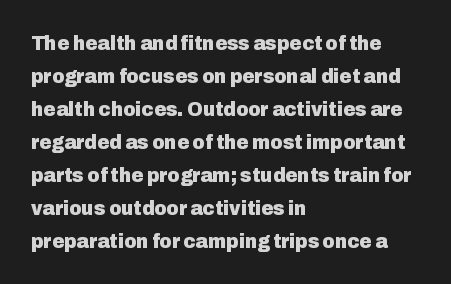
The sample has been set heavy, in full bold. Any mark beneath the type? The region is blank. The ragged edge is on the right, which tells us the setting is flush left. This sample uses plain, unmodified letter spacing. Posture: vertical. Does the leading feel generous? No, just average.
